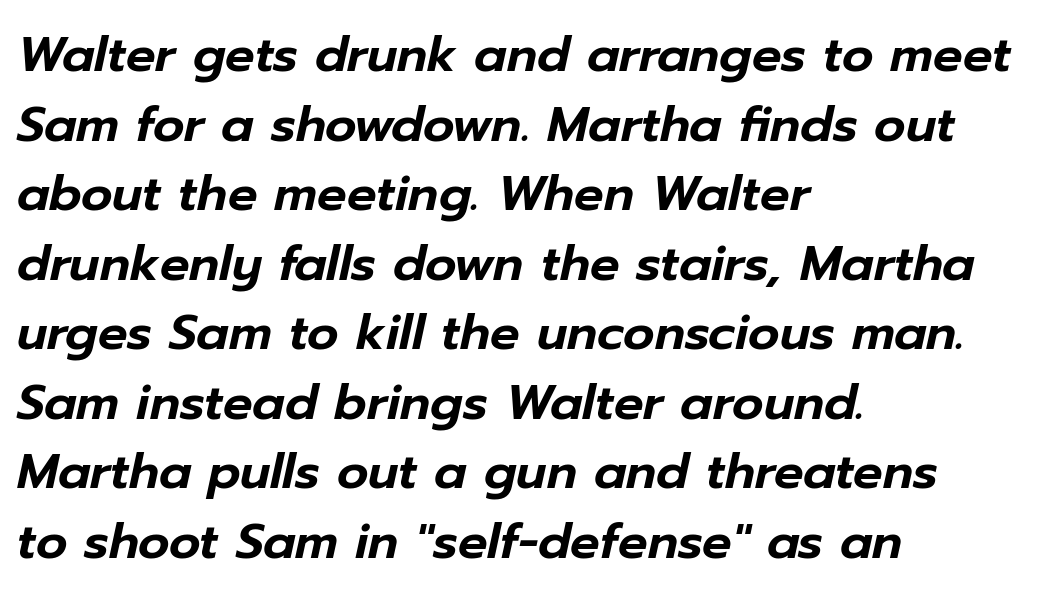
Q: Is the text italic (slanted)? A: Yes, it leans right by about 12 degrees.
Q: Is the text underlined? A: No.
Q: How is the paragraph aligned? A: Left-aligned.
Q: Is the spacing between letters normal or unusually wide? A: Normal.
Q: Is the spacing between lines tight, normal or loose? A: Normal.
Q: Width (condensed, normal, or wide)? A: Normal.
Q: Stroke contrast? A: Low.
Q: x-height? A: Medium.
Q: Monospaced? A: No.
